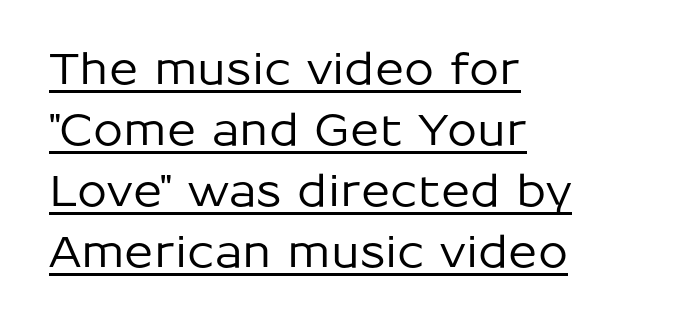
{"serif": "no", "italic": "no", "width": "normal", "stroke_contrast": "low", "x_height": "medium", "monospaced": "no", "underline": "yes", "align": "left", "line_spacing": "normal", "line_spacing_ratio": 1.42, "letter_spacing": "normal", "letter_spacing_em": 0.0, "glyph_px": 43}
